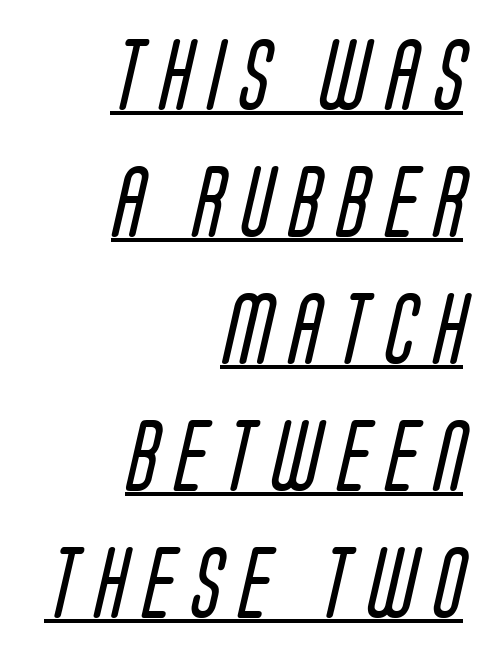
Characters follow at a spacing far wider than the type designer built in. No extra ink here — the face is not bold. Every row of glyphs terminates at an identical x-position on the right. Check where the strokes stop: nothing finishes them off — pure sans.
